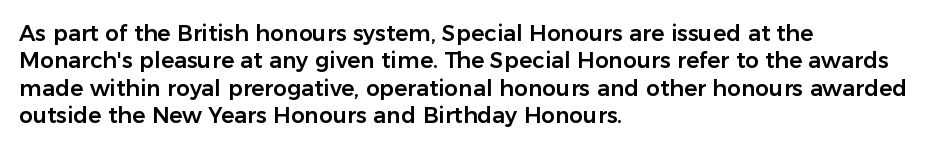
{"italic": "no", "underline": "no", "align": "left", "line_spacing": "normal", "line_spacing_ratio": 1.25, "letter_spacing": "normal", "letter_spacing_em": 0.0, "glyph_px": 22}
